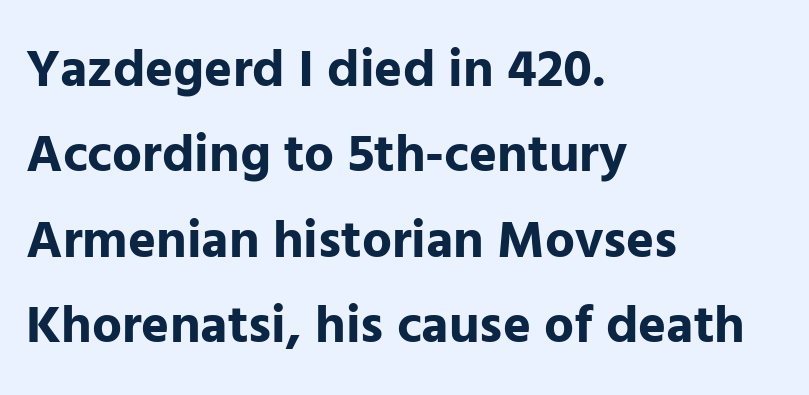
Think of a printed novel: that variable character pitch is what you see here. Ascenders rise straight up at ninety degrees. Line starts are locked; line ends wander. Nothing unusual about the tracking: characters are spaced as the font intends. Any mark beneath the type? The region is blank.
